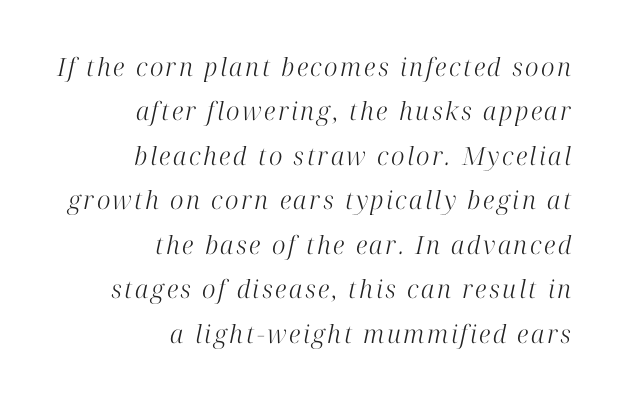
Q: Is the text bold? A: No.
Q: Is the text italic (slanted)? A: Yes, it leans right by about 12 degrees.
Q: Is the text underlined? A: No.
Q: How is the paragraph aligned? A: Right-aligned.
